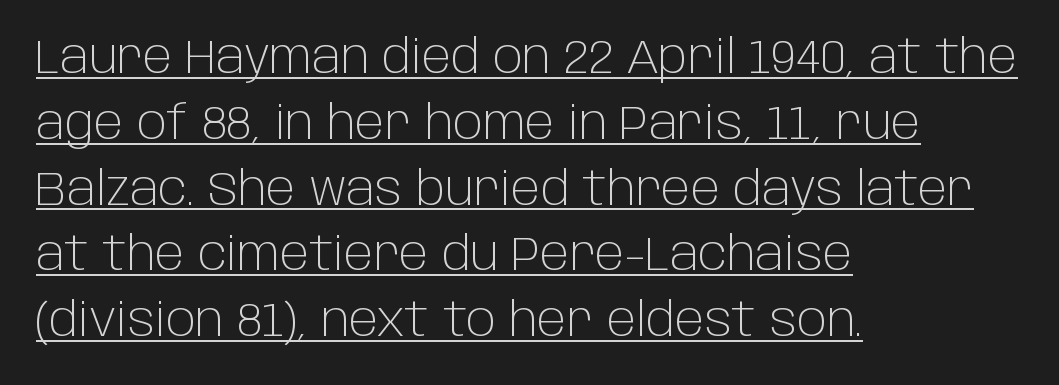
Q: Is the text bold? A: No.
Q: Is the text italic (slanted)? A: No, it is upright.
Q: Is the typeface a serif or a sans-serif typeface? A: Sans-serif.
Q: Is the text underlined? A: Yes.
Q: How is the paragraph aligned? A: Left-aligned.
Q: Is the spacing between letters normal or unusually wide? A: Normal.
Q: Is the spacing between lines tight, normal or loose? A: Normal.
Q: Width (condensed, normal, or wide)? A: Normal.
Q: Stroke contrast? A: Low.
Q: x-height? A: Large.
Q: Monospaced? A: No.
